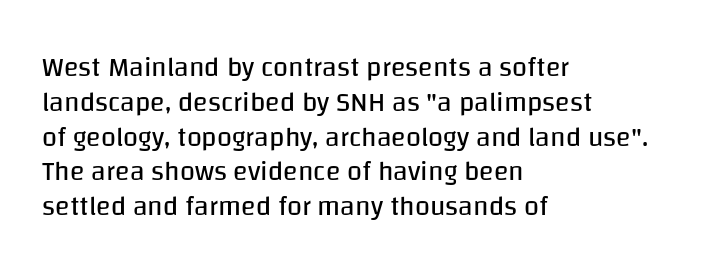
This sample keeps an unexceptional amount of space between lines. Characters remain perfectly vertical along every line. The gap between lines stays unmarked. Is this a heavy cut? Hardly; it is regular or lighter.
